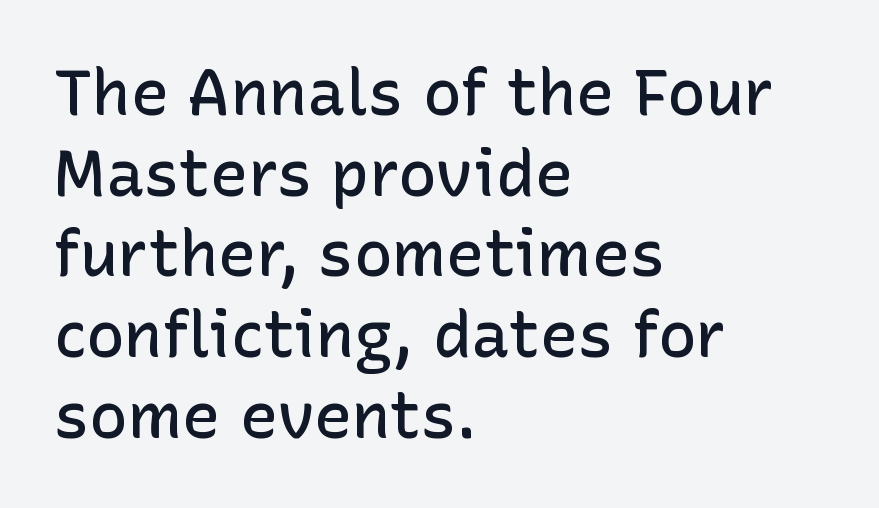
Type style note: lacks serifs. This is the in-between weight designers call semibold or demi. The ragged edge is on the right, which tells us the setting is flush left. Proportional: the letters do not fall into vertical columns. This is the regular roman posture of the typeface. The line texture is even and compact thanks to regular tracking.
